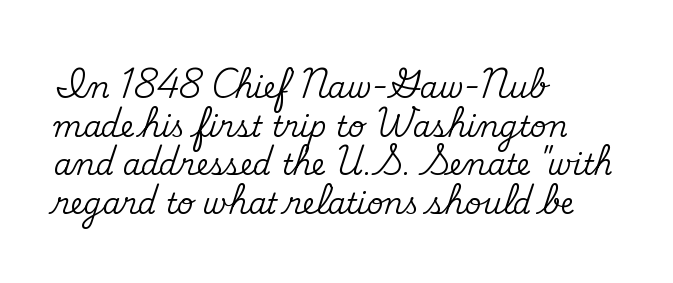
The image shows 29 px text type; set left-aligned, normal line spacing (1.33x), normal letter spacing, not underlined; medium stroke contrast and a small x-height.
